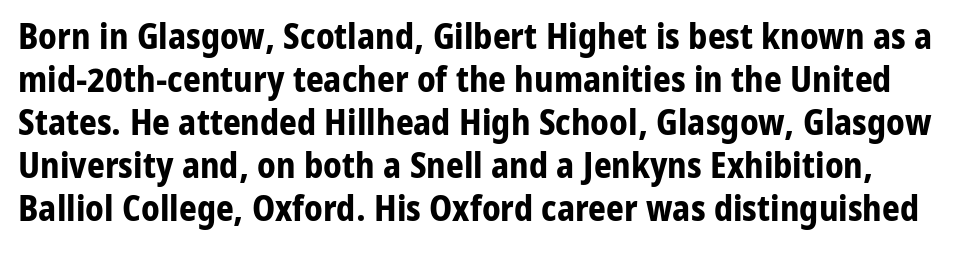
Q: Is the text bold? A: Yes.
Q: Is the text italic (slanted)? A: No, it is upright.
Q: Is the typeface a serif or a sans-serif typeface? A: Sans-serif.
Q: Is the text underlined? A: No.
Q: Is the spacing between letters normal or unusually wide? A: Normal.
Q: Width (condensed, normal, or wide)? A: Normal.
Q: Stroke contrast? A: Low.
Q: x-height? A: Medium.
Q: Monospaced? A: No.
